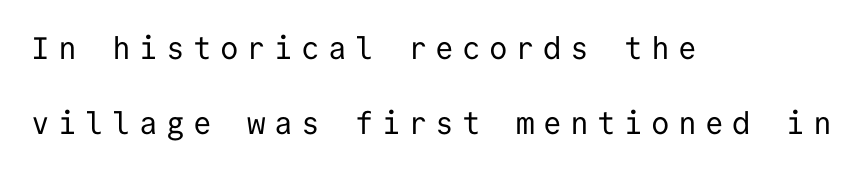
Q: Is the text bold? A: No.
Q: Is the text italic (slanted)? A: No, it is upright.
Q: Is the typeface a serif or a sans-serif typeface? A: Sans-serif.
Q: Is the text underlined? A: No.
Q: How is the paragraph aligned? A: Left-aligned.
Q: Is the spacing between letters normal or unusually wide? A: Unusually wide.
Q: Is the spacing between lines tight, normal or loose? A: Loose.
Q: Width (condensed, normal, or wide)? A: Normal.
Q: Stroke contrast? A: Low.
Q: x-height? A: Medium.
Q: Monospaced? A: Yes.
